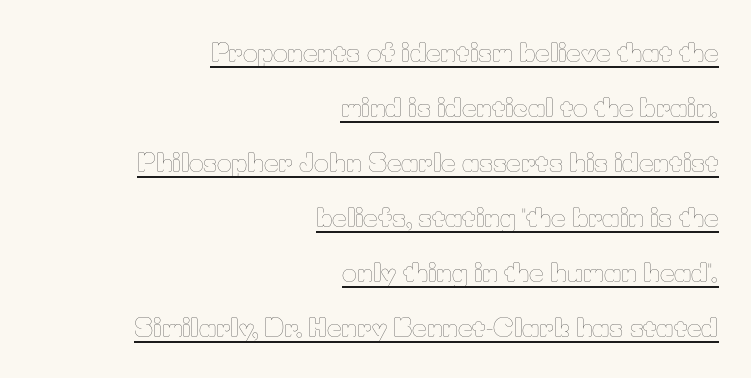
Q: Is the text bold? A: No.
Q: Is the text italic (slanted)? A: No, it is upright.
Q: Is the text underlined? A: Yes.
Q: How is the paragraph aligned? A: Right-aligned.
Q: Is the spacing between letters normal or unusually wide? A: Normal.
Q: Is the spacing between lines tight, normal or loose? A: Loose.
